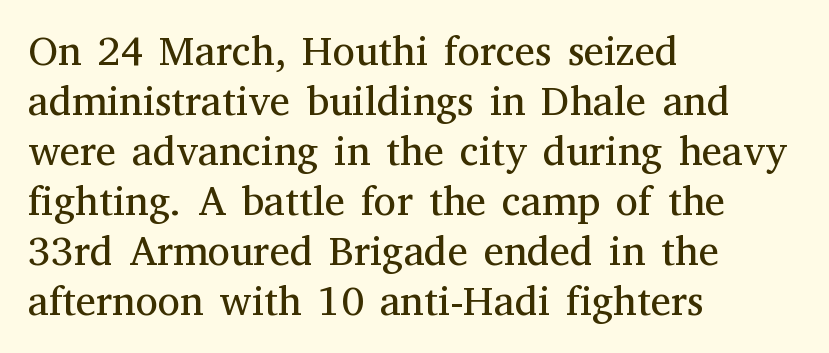
The image shows 41 px regular-weight serif type, upright; set left-aligned, line spacing 1.22x, normal letter spacing, not underlined; medium stroke contrast and a medium x-height.
